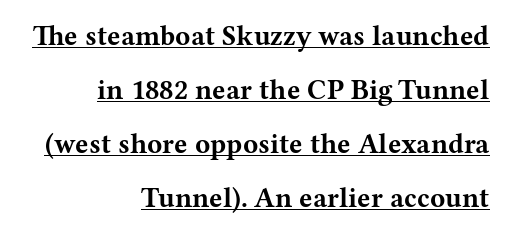
Q: Is the text bold? A: Yes.
Q: Is the text italic (slanted)? A: No, it is upright.
Q: Is the typeface a serif or a sans-serif typeface? A: Serif.
Q: Is the text underlined? A: Yes.
Q: How is the paragraph aligned? A: Right-aligned.
Q: Is the spacing between letters normal or unusually wide? A: Normal.
Q: Is the spacing between lines tight, normal or loose? A: Loose.
Q: Width (condensed, normal, or wide)? A: Wide.
Q: Stroke contrast? A: Medium.
Q: x-height? A: Medium.
Q: Monospaced? A: No.
